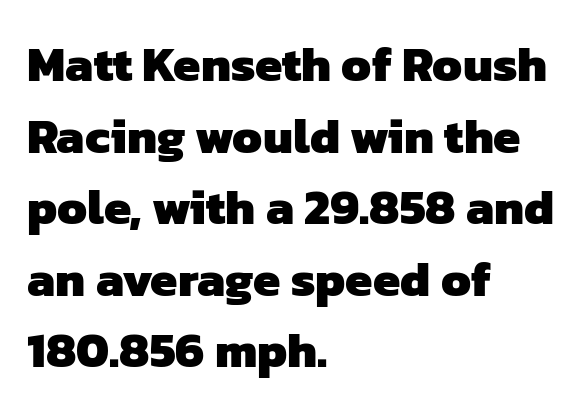
The image shows 49 px heavy sans-serif type; set left-aligned, normal line spacing (1.46x), normal letter spacing, not underlined; low stroke contrast and a medium x-height.
